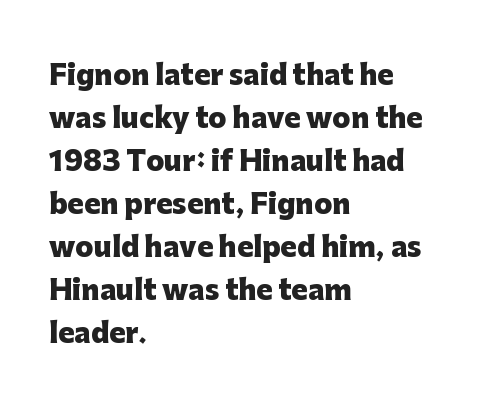
Q: Is the text bold? A: Yes.
Q: Is the text italic (slanted)? A: No, it is upright.
Q: Is the text underlined? A: No.
Q: How is the paragraph aligned? A: Left-aligned.
Q: Is the spacing between letters normal or unusually wide? A: Normal.
Q: Is the spacing between lines tight, normal or loose? A: Normal.
